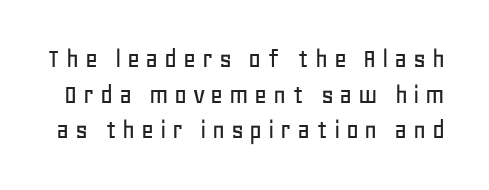
Compared with typical body copy, the letter spacing here is much looser. Nope, no serifs anywhere on these letters. Compared with typical paragraphs, the rows here are spaced about the same. Check the space under the baseline: it is left empty. The lettering holds an erect, upright posture throughout.
